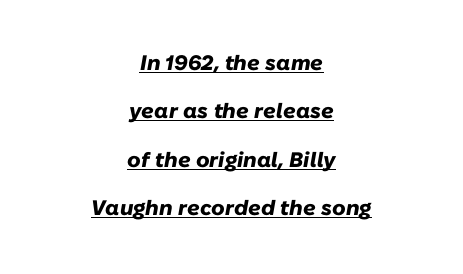
Q: Is the text bold? A: Yes.
Q: Is the text italic (slanted)? A: Yes, it leans right by about 10 degrees.
Q: Is the text underlined? A: Yes.
Q: How is the paragraph aligned? A: Centered.
Q: Is the spacing between letters normal or unusually wide? A: Normal.
Q: Is the spacing between lines tight, normal or loose? A: Loose.
